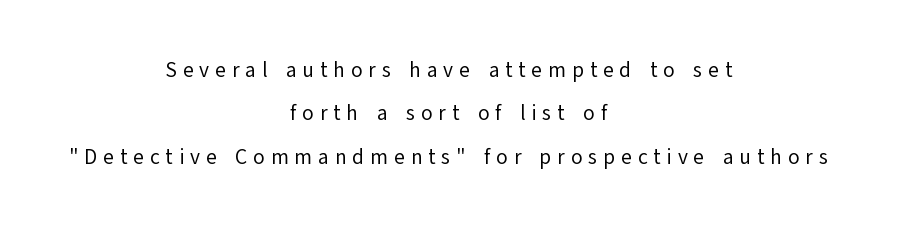
The image shows 21 px text type, upright; set centered, loose line spacing (2.06x), unusually wide letter spacing (+0.28 em), not underlined.
